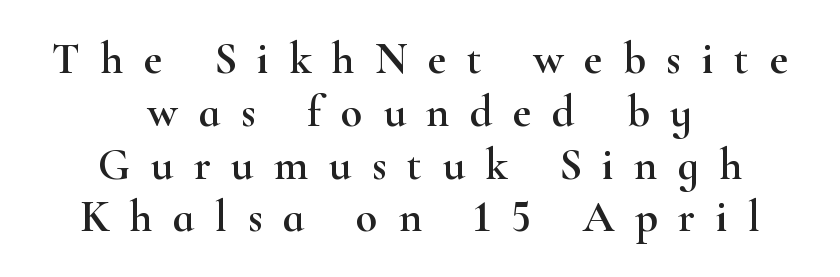
{"serif": "yes", "italic": "no", "width": "wide", "stroke_contrast": "high", "x_height": "small", "monospaced": "no", "underline": "no", "align": "center", "line_spacing_ratio": 1.2, "letter_spacing": "wide", "letter_spacing_em": 0.47, "glyph_px": 44}
